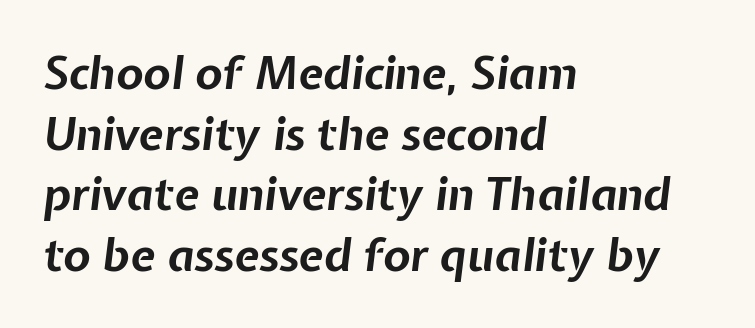
The image shows 45 px bold type, italic (leaning right); set left-aligned, normal line spacing (1.35x), normal letter spacing, not underlined; low stroke contrast and a medium x-height.
